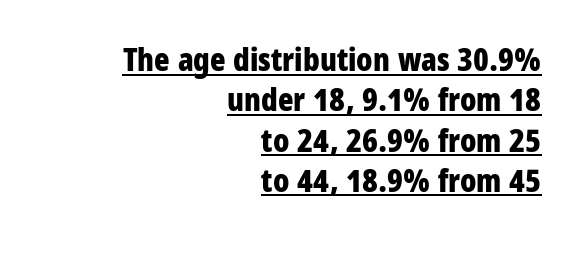
The typography opts for an upright posture over an oblique one. Look at the stroke-to-counter ratio: heavy, a bold. Proportional: the letters do not fall into vertical columns. The compositor pushed each line to the right boundary. Vertically, the passage feels balanced, rows spaced as you'd expect.
